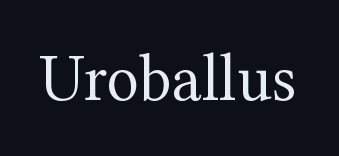
Q: Is the text bold? A: No.
Q: Is the text italic (slanted)? A: No, it is upright.
Q: Is the typeface a serif or a sans-serif typeface? A: Serif.
Q: Is the text underlined? A: No.
Q: Is the spacing between letters normal or unusually wide? A: Normal.
Q: Width (condensed, normal, or wide)? A: Normal.
Q: Stroke contrast? A: Medium.
Q: x-height? A: Medium.
Q: Monospaced? A: No.
